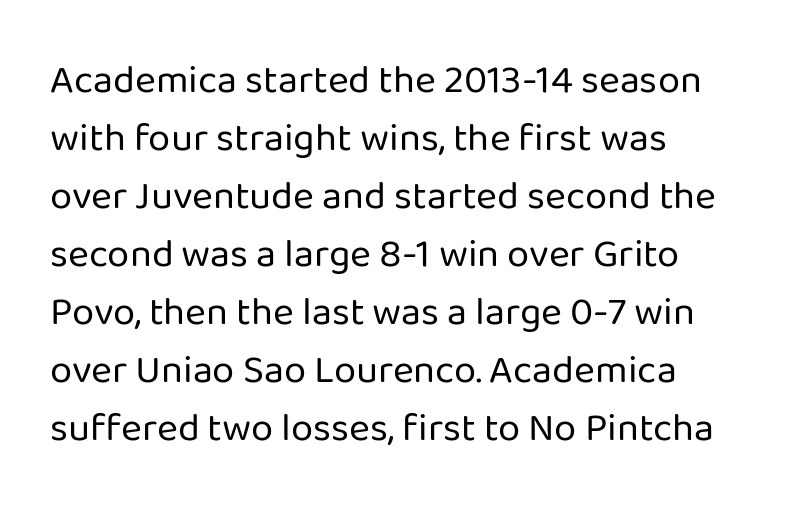
{"serif": "no", "italic": "no", "bold": "no", "weight": "regular", "width": "normal", "stroke_contrast": "low", "x_height": "medium", "monospaced": "no", "underline": "no", "align": "left", "line_spacing": "normal", "line_spacing_ratio": 1.45, "letter_spacing": "normal", "letter_spacing_em": 0.0, "glyph_px": 40}
